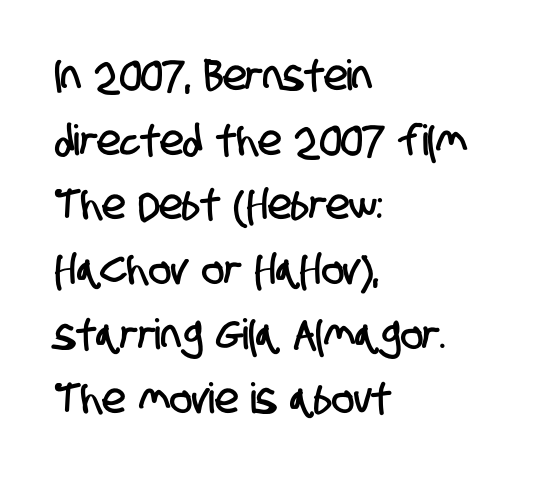
Here the designer chose a conventional face with non-uniform glyph widths. The rag falls on the right side of this text block. This rendering leaves character spacing at its baseline value. Nothing sits at the stroke ends, so this counts as sans-serif. Quick note: interline space is typical. Rule under the text: the space is simply empty.
